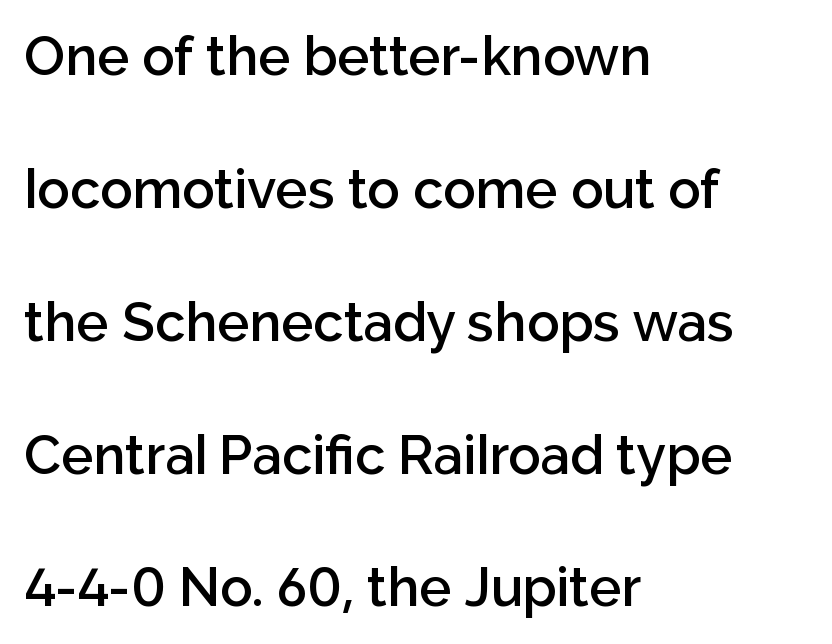
Q: Is the text bold? A: Semi-bold.
Q: Is the text italic (slanted)? A: No, it is upright.
Q: Is the typeface a serif or a sans-serif typeface? A: Sans-serif.
Q: Is the text underlined? A: No.
Q: How is the paragraph aligned? A: Left-aligned.
Q: Is the spacing between letters normal or unusually wide? A: Normal.
Q: Is the spacing between lines tight, normal or loose? A: Loose.
Q: Width (condensed, normal, or wide)? A: Normal.
Q: Stroke contrast? A: Low.
Q: x-height? A: Medium.
Q: Monospaced? A: No.
